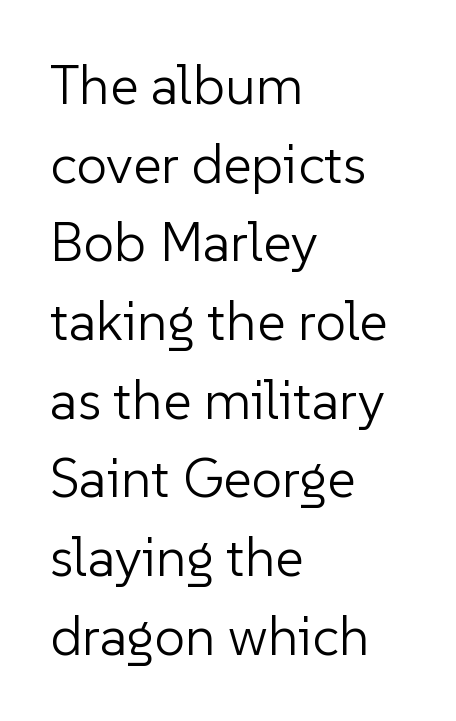
{"serif": "no", "italic": "no", "bold": "no", "weight": "light", "width": "normal", "stroke_contrast": "low", "x_height": "medium", "monospaced": "no", "underline": "no", "align": "left", "line_spacing": "normal", "line_spacing_ratio": 1.43, "letter_spacing": "normal", "letter_spacing_em": 0.0, "glyph_px": 55}
